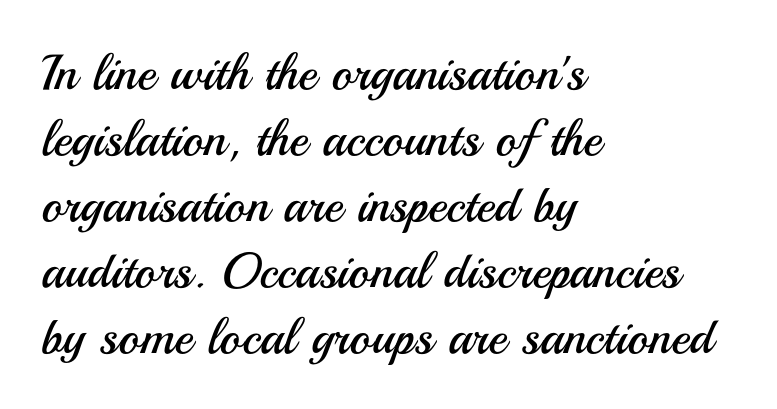
Does extra space separate the letters? No, they use regular spacing. No letter is thick-stroked: the sample isn't bold. Students, observe: this is what conventionally led text looks like. Type without underlining. Note the varied advance widths — an 'i' is clearly narrower than an 'm'. This is sans-serif lettering, the kind often seen on screens and signage.
